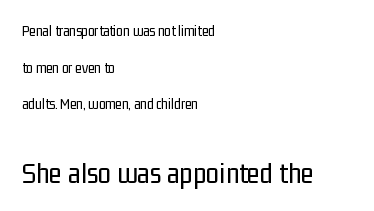
{"serif": "no", "italic": "no", "bold": "no", "weight": "regular", "width": "condensed", "stroke_contrast": "low", "x_height": "medium", "monospaced": "no", "underline": "no", "align": "left", "line_spacing": "loose", "line_spacing_ratio": 2.44, "letter_spacing": "normal", "letter_spacing_em": 0.0, "larger_block": "second", "size_ratio": 2.0, "glyph_px": 30}
